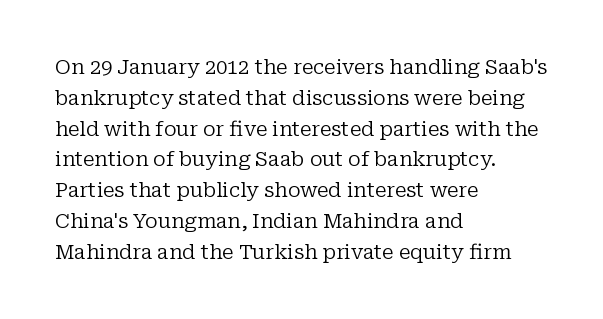
The image shows 20 px text type, upright; set left-aligned, normal line spacing (1.54x), normal letter spacing, not underlined.
